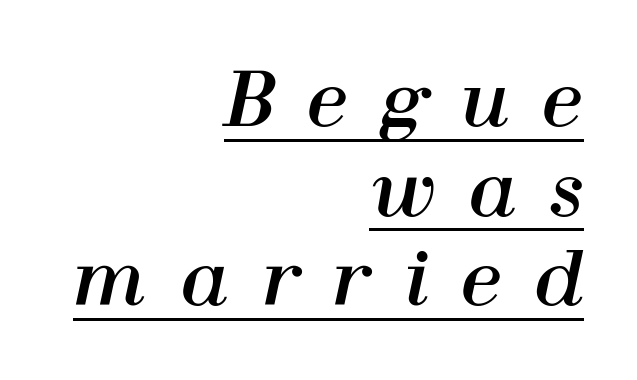
Character widths vary here, with narrow letters taking less room than wide ones. Which margin do the lines hug? The right one — the left edge is uneven. Observe the lean: these are italic letterforms. The letters are spread apart with noticeably loose tracking. Notice how a bar underscores the lettering throughout.
